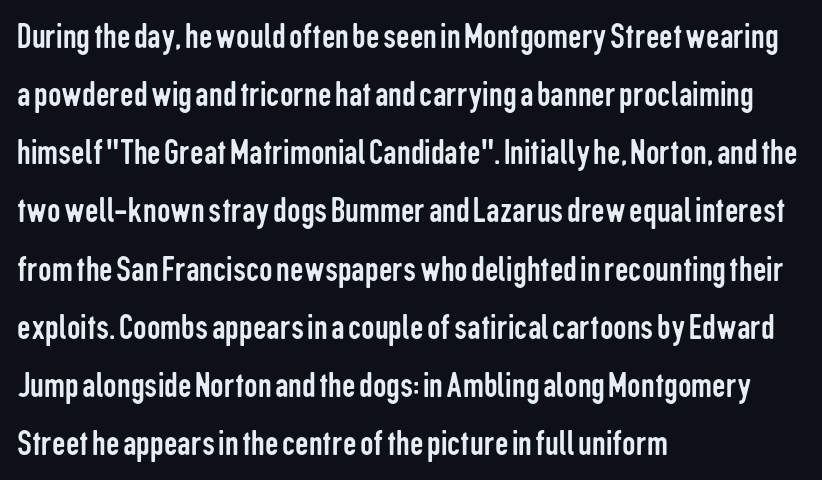
{"serif": "no", "italic": "no", "bold": "no", "weight": "regular", "width": "condensed", "stroke_contrast": "low", "x_height": "medium", "monospaced": "no", "underline": "no", "align": "left", "line_spacing": "normal", "line_spacing_ratio": 1.53, "letter_spacing": "normal", "letter_spacing_em": 0.0, "glyph_px": 38}
